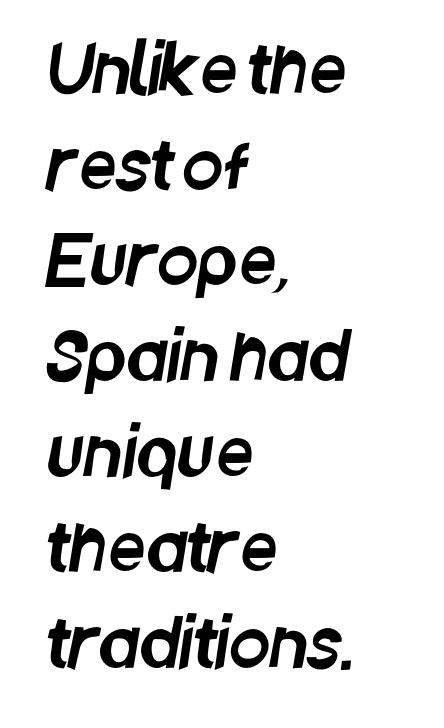
Q: Is the typeface a serif or a sans-serif typeface? A: Sans-serif.
Q: Is the text underlined? A: No.
Q: How is the paragraph aligned? A: Left-aligned.
Q: Is the spacing between letters normal or unusually wide? A: Normal.
Q: Is the spacing between lines tight, normal or loose? A: Normal.
Q: Width (condensed, normal, or wide)? A: Condensed.
Q: Stroke contrast? A: Low.
Q: x-height? A: Large.
Q: Monospaced? A: No.
